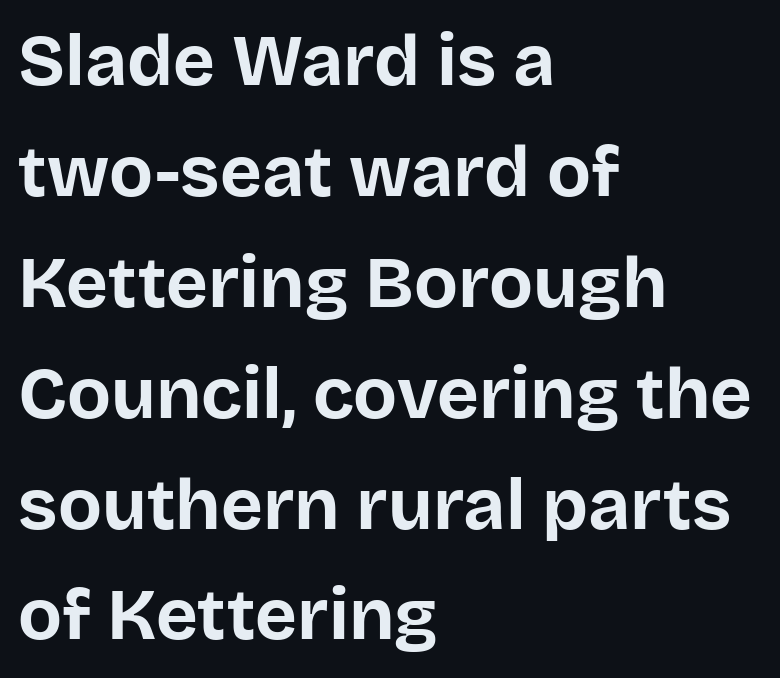
The image shows 72 px bold sans-serif type, upright; set left-aligned, normal line spacing (1.54x), normal letter spacing, not underlined; low stroke contrast and a large x-height.
